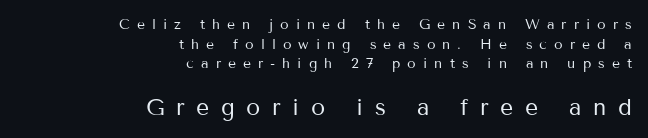
Think standard paragraph weight, or any step lighter than that. Normally led — the rows are evenly, conventionally spaced. The axis of the letterforms is exactly vertical. Caption: expanded tracking, letters set apart. Check the space under the baseline: it is left empty.
